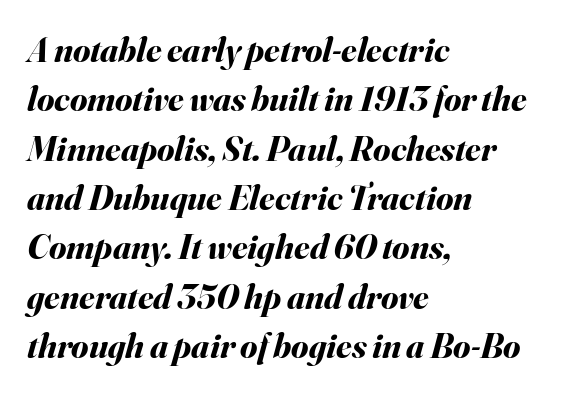
Q: Is the text bold? A: Yes.
Q: Is the text italic (slanted)? A: Yes, it leans right by about 16 degrees.
Q: Is the text underlined? A: No.
Q: How is the paragraph aligned? A: Left-aligned.
Q: Is the spacing between letters normal or unusually wide? A: Normal.
Q: Is the spacing between lines tight, normal or loose? A: Normal.
Q: Width (condensed, normal, or wide)? A: Normal.
Q: Stroke contrast? A: Medium.
Q: x-height? A: Small.
Q: Monospaced? A: No.
